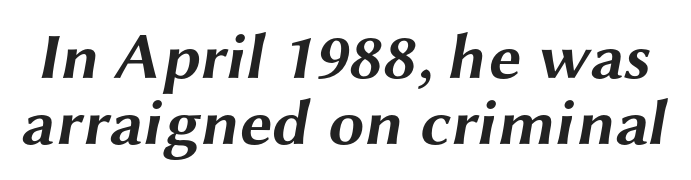
Q: Is the text bold? A: Yes.
Q: Is the typeface a serif or a sans-serif typeface? A: Sans-serif.
Q: Is the text underlined? A: No.
Q: Is the spacing between letters normal or unusually wide? A: Normal.
Q: Is the spacing between lines tight, normal or loose? A: Tight.
Q: Width (condensed, normal, or wide)? A: Wide.
Q: Stroke contrast? A: Medium.
Q: x-height? A: Medium.
Q: Monospaced? A: No.
